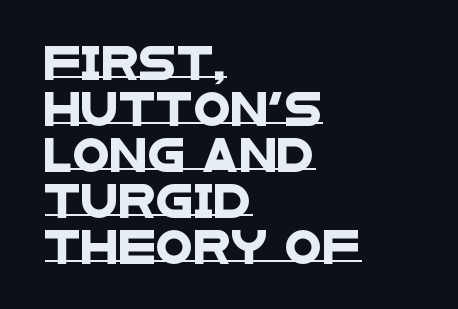
Q: Is the typeface a serif or a sans-serif typeface? A: Sans-serif.
Q: Is the text underlined? A: Yes.
Q: How is the paragraph aligned? A: Left-aligned.
Q: Is the spacing between letters normal or unusually wide? A: Normal.
Q: Is the spacing between lines tight, normal or loose? A: Normal.
Q: Width (condensed, normal, or wide)? A: Wide.
Q: Stroke contrast? A: Low.
Q: x-height? A: Large.
Q: Monospaced? A: No.
